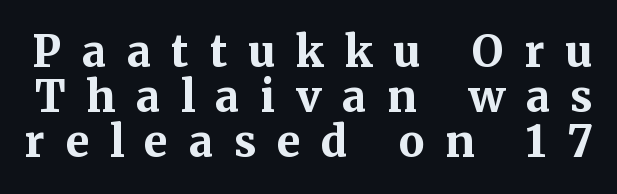
The image shows 43 px bold serif type, upright; set tight line spacing (1.05x), unusually wide letter spacing (+0.48 em), not underlined; medium stroke contrast and a medium x-height.
